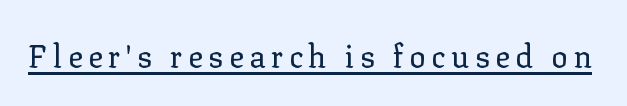
The image shows 31 px regular-weight serif type, upright; set underlined; low stroke contrast and a medium x-height.
